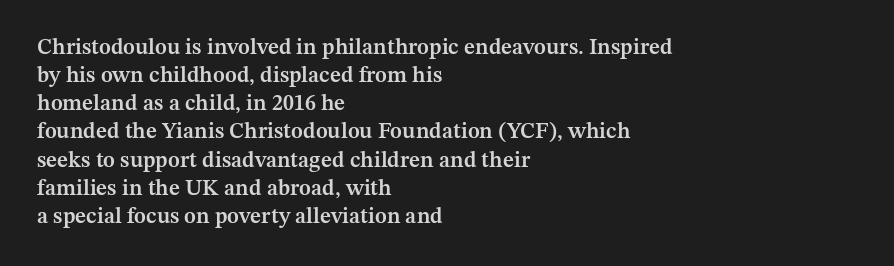
Q: Is the text bold? A: Semi-bold.
Q: Is the text italic (slanted)? A: No, it is upright.
Q: Is the text underlined? A: No.
Q: How is the paragraph aligned? A: Left-aligned.
Q: Is the spacing between letters normal or unusually wide? A: Normal.
Q: Is the spacing between lines tight, normal or loose? A: Normal.
